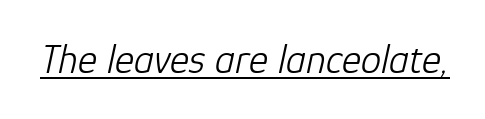
Q: Is the text bold? A: No.
Q: Is the text italic (slanted)? A: Yes, it leans right by about 12 degrees.
Q: Is the text underlined? A: Yes.
Q: Is the spacing between letters normal or unusually wide? A: Normal.
Q: Width (condensed, normal, or wide)? A: Normal.
Q: Stroke contrast? A: Low.
Q: x-height? A: Medium.
Q: Monospaced? A: No.
